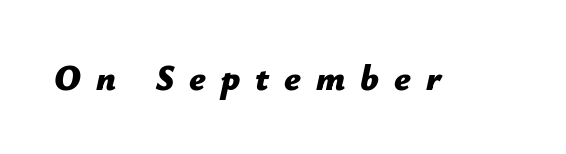
Q: Is the text bold? A: Yes.
Q: Is the text italic (slanted)? A: Yes, it leans right by about 12 degrees.
Q: Is the text underlined? A: No.
Q: Is the spacing between letters normal or unusually wide? A: Unusually wide.
Q: Width (condensed, normal, or wide)? A: Normal.
Q: Stroke contrast? A: Low.
Q: x-height? A: Medium.
Q: Monospaced? A: No.
